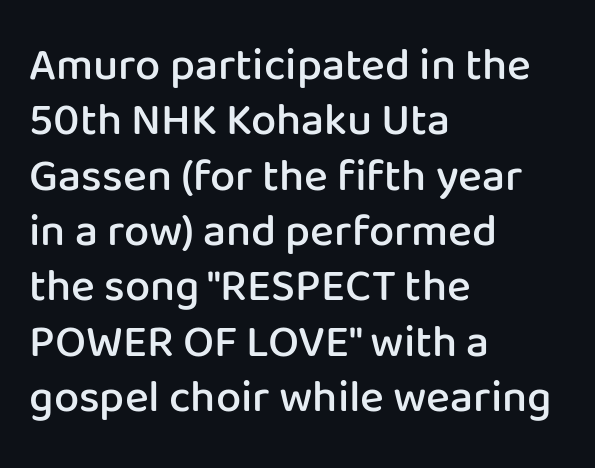
Q: Is the text bold? A: Semi-bold.
Q: Is the text italic (slanted)? A: No, it is upright.
Q: Is the typeface a serif or a sans-serif typeface? A: Sans-serif.
Q: Is the text underlined? A: No.
Q: How is the paragraph aligned? A: Left-aligned.
Q: Is the spacing between letters normal or unusually wide? A: Normal.
Q: Width (condensed, normal, or wide)? A: Normal.
Q: Stroke contrast? A: Low.
Q: x-height? A: Medium.
Q: Monospaced? A: No.
